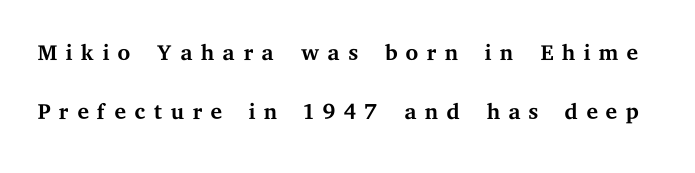
The letters stand upright; this is a roman face. Is this a sans? No — the strokes have serifs. Stems and bowls with no extra thickness — not bold. The letters advance in unequal steps, a hallmark of proportional type.
